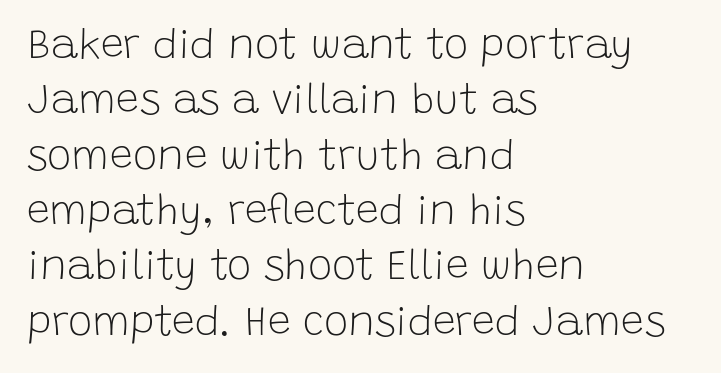
Q: Is the text bold? A: No.
Q: Is the text italic (slanted)? A: No, it is upright.
Q: Is the typeface a serif or a sans-serif typeface? A: Sans-serif.
Q: Is the text underlined? A: No.
Q: How is the paragraph aligned? A: Left-aligned.
Q: Is the spacing between letters normal or unusually wide? A: Normal.
Q: Is the spacing between lines tight, normal or loose? A: Normal.
Q: Width (condensed, normal, or wide)? A: Normal.
Q: Stroke contrast? A: Low.
Q: x-height? A: Large.
Q: Monospaced? A: No.
